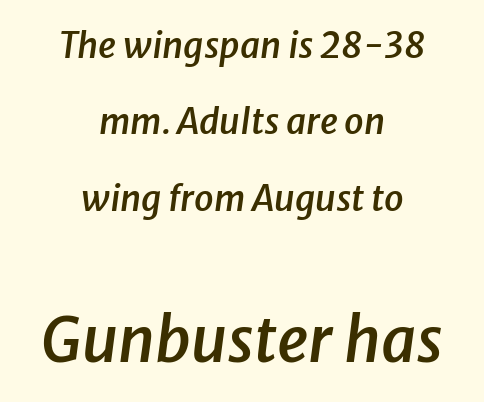
{"italic": "yes", "lean": "right", "slant_degrees": 8, "bold": "semi", "weight": "semibold", "width": "normal", "stroke_contrast": "low", "x_height": "medium", "monospaced": "no", "underline": "no", "align": "center", "line_spacing": "loose", "line_spacing_ratio": 2.18, "letter_spacing": "normal", "letter_spacing_em": 0.0, "larger_block": "second", "size_ratio": 1.74, "glyph_px": 61}
